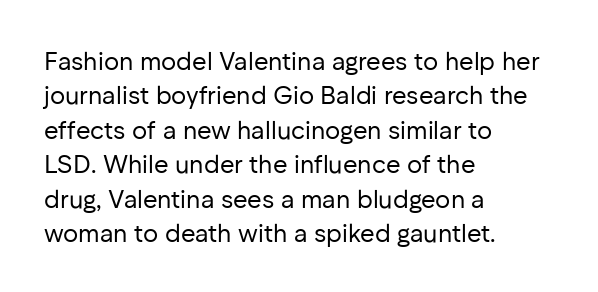
Q: Is the text bold? A: No.
Q: Is the text italic (slanted)? A: No, it is upright.
Q: Is the text underlined? A: No.
Q: How is the paragraph aligned? A: Left-aligned.
Q: Is the spacing between letters normal or unusually wide? A: Normal.
Q: Is the spacing between lines tight, normal or loose? A: Normal.
